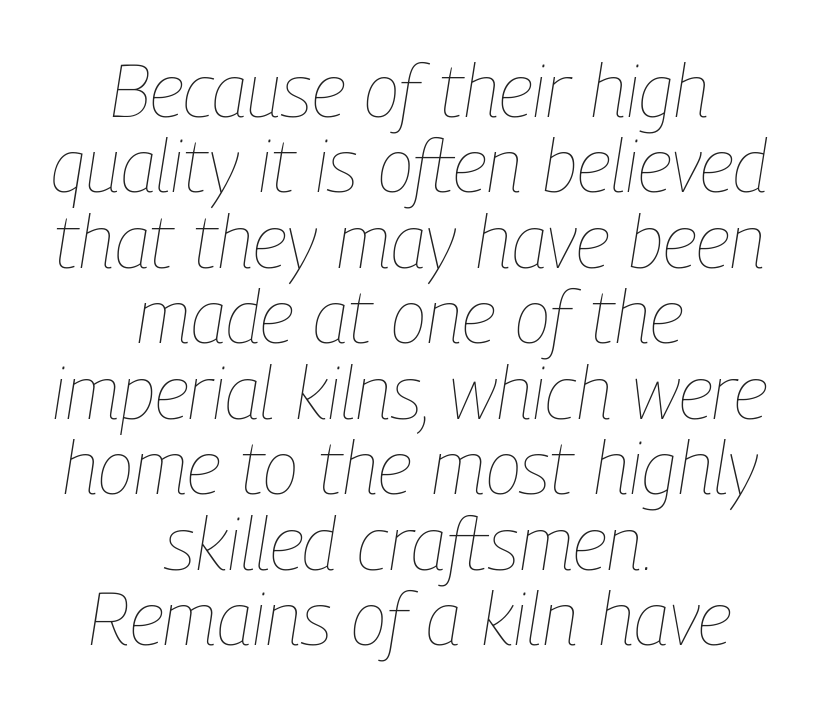
The image shows 74 px thin, condensed type, italic (leaning right); set centered, tight line spacing (1.02x), normal letter spacing, not underlined; low stroke contrast and a medium x-height.
